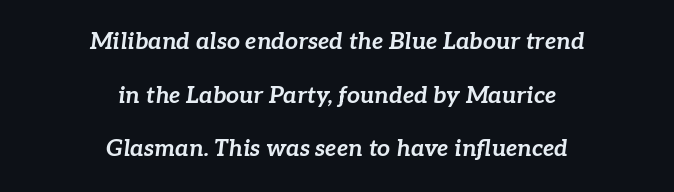
{"italic": "yes", "lean": "right", "slant_degrees": 7, "bold": "yes", "underline": "no", "align": "center", "line_spacing": "loose", "line_spacing_ratio": 2.33, "letter_spacing": "normal", "letter_spacing_em": 0.0, "glyph_px": 23}
